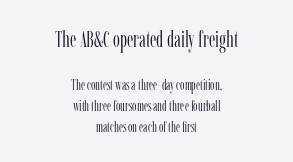
Q: Is the text bold? A: No.
Q: Is the text italic (slanted)? A: No, it is upright.
Q: Is the text underlined? A: No.
Q: How is the paragraph aligned? A: Centered.
Q: Is the spacing between letters normal or unusually wide? A: Normal.
Q: Is the spacing between lines tight, normal or loose? A: Normal.
Q: Which block of text is set in a larger size, the first (top) or the second (bottom)? A: The first (top) one.
